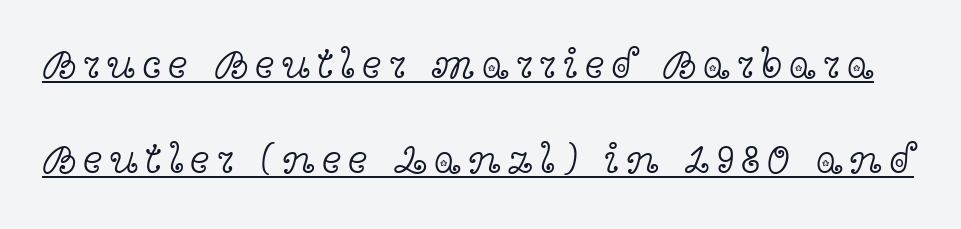
The image shows 42 px light, wide serif type, upright; set loose line spacing (2.26x), underlined; a medium x-height.
